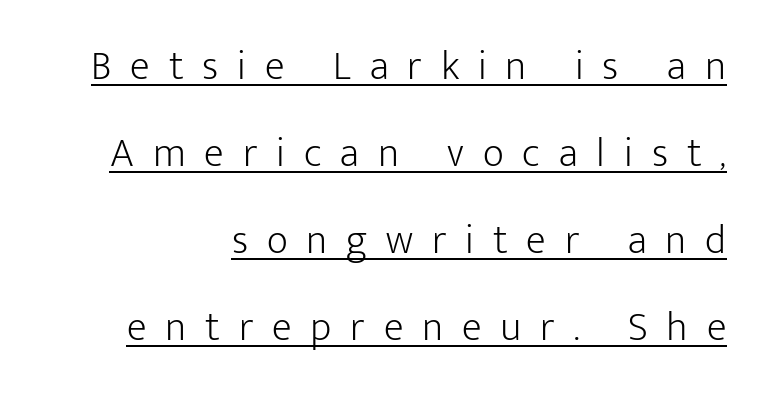
The image shows 41 px light sans-serif type, upright; set loose line spacing (2.12x), unusually wide letter spacing (+0.46 em), underlined; low stroke contrast and a medium x-height.
